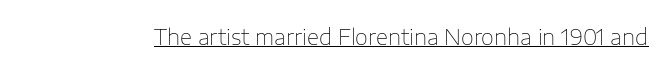
The image shows 21 px text type, upright; set normal letter spacing, underlined.
